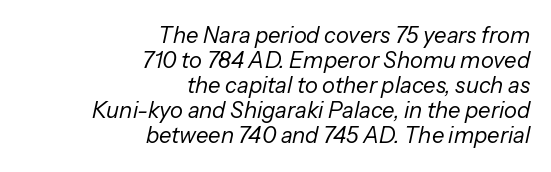
Q: Is the text bold? A: No.
Q: Is the text italic (slanted)? A: Yes, it leans right by about 13 degrees.
Q: Is the text underlined? A: No.
Q: How is the paragraph aligned? A: Right-aligned.
Q: Is the spacing between letters normal or unusually wide? A: Normal.
Q: Is the spacing between lines tight, normal or loose? A: Tight.
